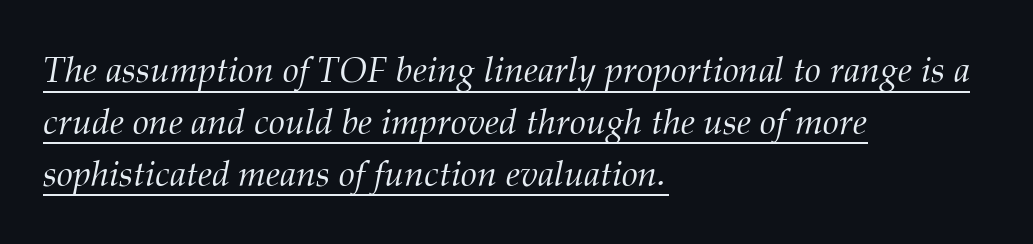
Q: Is the text bold? A: No.
Q: Is the text italic (slanted)? A: Yes, it leans right by about 12 degrees.
Q: Is the typeface a serif or a sans-serif typeface? A: Serif.
Q: Is the text underlined? A: Yes.
Q: How is the paragraph aligned? A: Left-aligned.
Q: Is the spacing between letters normal or unusually wide? A: Normal.
Q: Is the spacing between lines tight, normal or loose? A: Normal.
Q: Width (condensed, normal, or wide)? A: Normal.
Q: Stroke contrast? A: Medium.
Q: x-height? A: Medium.
Q: Monospaced? A: No.
